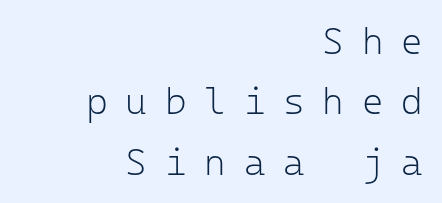
{"serif": "no", "italic": "no", "bold": "no", "weight": "light", "width": "normal", "stroke_contrast": "low", "x_height": "medium", "monospaced": "yes", "underline": "no", "align": "right", "line_spacing": "normal", "line_spacing_ratio": 1.63, "letter_spacing": "wide", "letter_spacing_em": 0.48, "glyph_px": 37}
